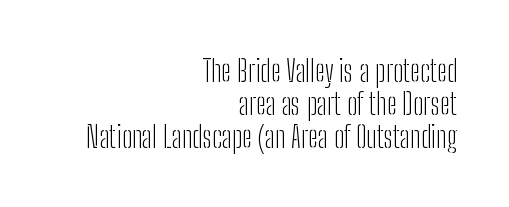
The image shows 30 px light, condensed sans-serif type, upright; set right-aligned, tight line spacing (1.1x), normal letter spacing, not underlined; low stroke contrast and a medium x-height.
